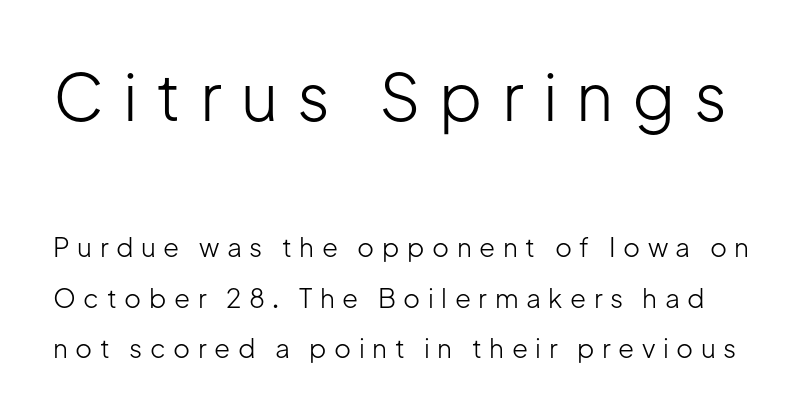
{"serif": "no", "italic": "no", "bold": "no", "weight": "light", "width": "normal", "stroke_contrast": "low", "x_height": "medium", "monospaced": "no", "underline": "no", "line_spacing": "loose", "line_spacing_ratio": 1.93, "letter_spacing": "wide", "letter_spacing_em": 0.29, "larger_block": "first", "size_ratio": 2.5, "glyph_px": 65}
